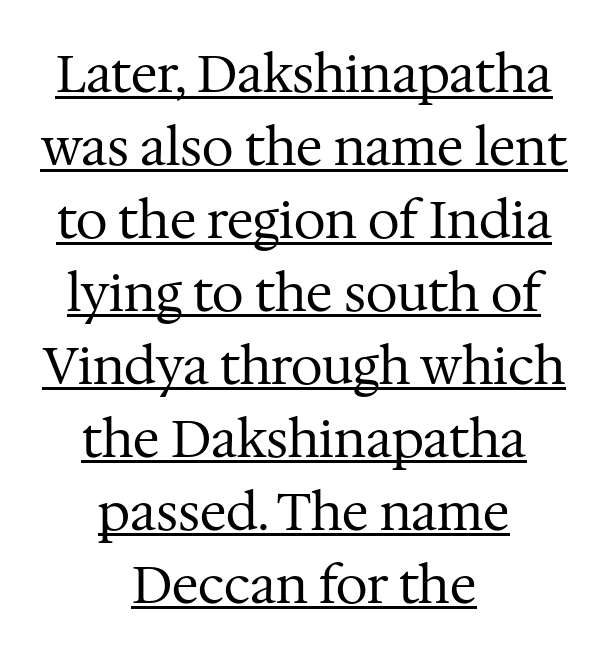
Character widths vary here, with narrow letters taking less room than wide ones. Rendered with straight, roman letterforms. Unbolded letterforms with no extra heft. Observe the ordinary spacing: letters are neighbours, not strangers. Old-style or modern, the face here clearly has serifs.
